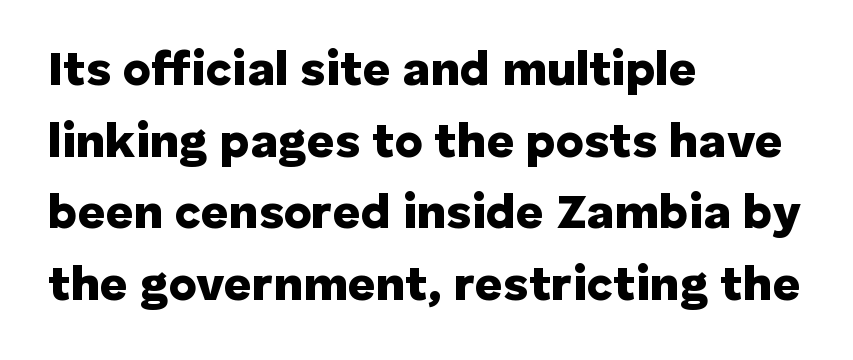
A clean baseline with only descenders dipping below it. Look at the stroke-to-counter ratio: heavy, a bold. The paragraph shown leans on its left margin. The text was rendered using a sans face with plain stroke endings.
